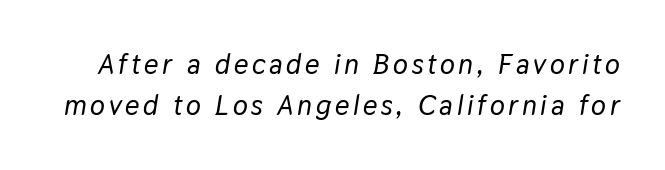
{"italic": "yes", "lean": "right", "slant_degrees": 9, "width": "normal", "stroke_contrast": "low", "x_height": "medium", "monospaced": "no", "underline": "no", "line_spacing": "normal", "line_spacing_ratio": 1.47, "glyph_px": 28}
